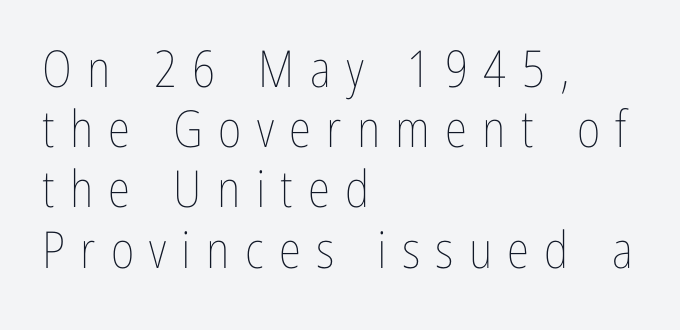
The image shows 51 px thin, condensed type, upright; set left-aligned, line spacing 1.18x, unusually wide letter spacing (+0.3 em), not underlined; low stroke contrast and a medium x-height.
